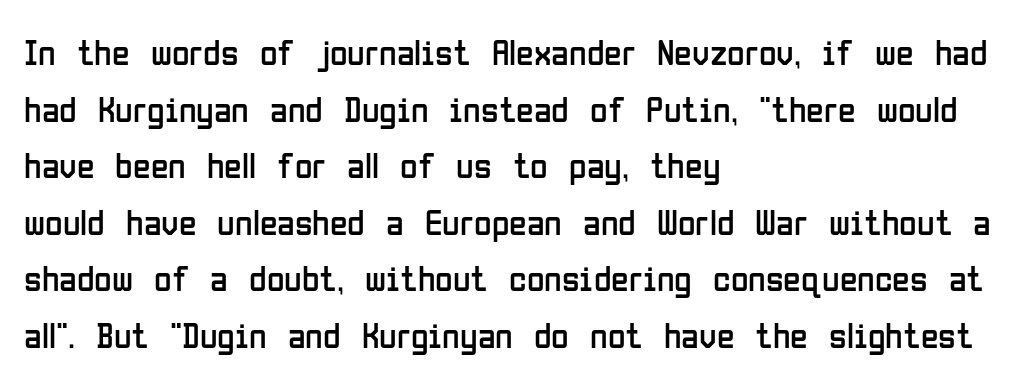
{"serif": "no", "italic": "no", "bold": "no", "weight": "regular", "width": "condensed", "stroke_contrast": "low", "x_height": "medium", "monospaced": "no", "underline": "no", "align": "left", "line_spacing": "normal", "line_spacing_ratio": 1.57, "letter_spacing": "normal", "letter_spacing_em": 0.0, "glyph_px": 36}
